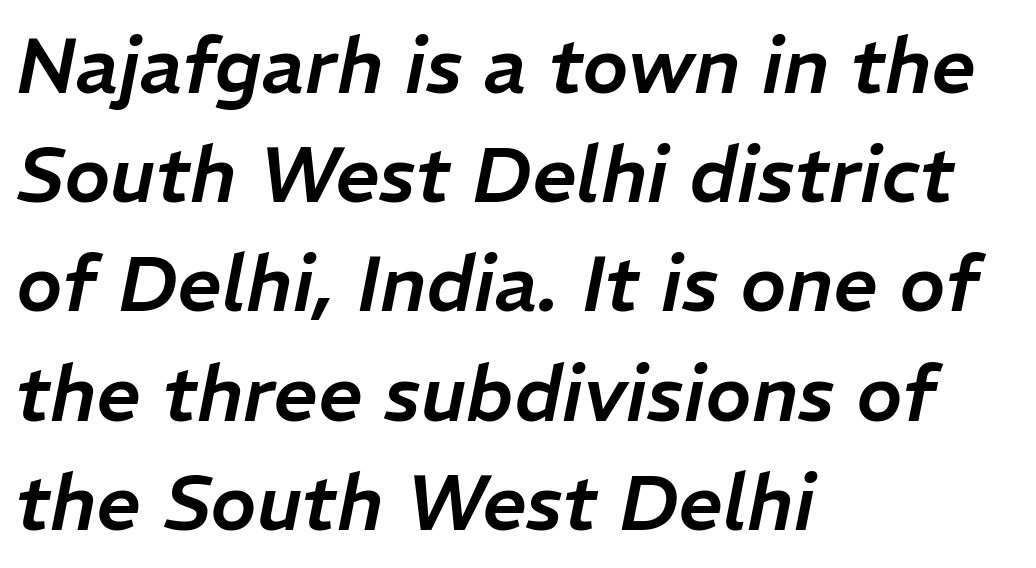
Each word holds together tightly as a unit, with standard inter-letter gaps. The paragraph has a hard left edge and a soft right edge. Style check: oblique. Any mark beneath the type? The region is blank. Notice how descenders clear the ascenders below comfortably — that's standard leading.
